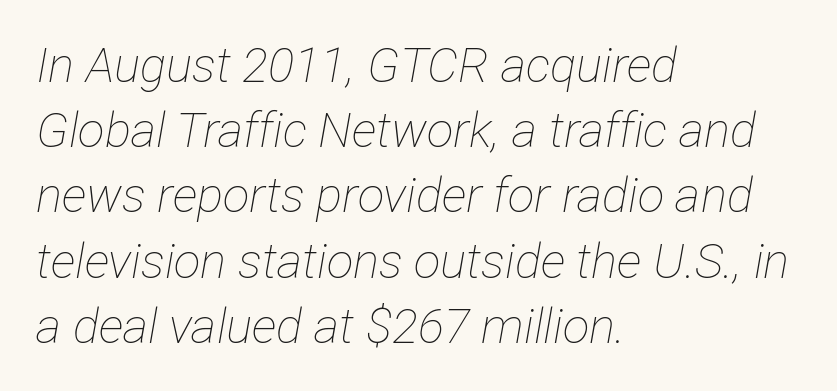
Typeset ragged right — the left edge is the straight one. The rendering uses natural spacing where letterforms have individual widths. A typesetter would call this leading conventional body-copy spacing. The tracking reads as untouched default to a designer's eye. The typography opts for an oblique posture over an upright one.
